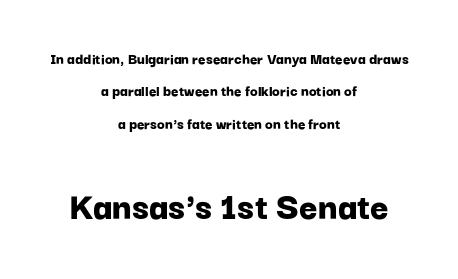
The image shows 40 px bold sans-serif type, upright; set centered, loose line spacing (2.03x), normal letter spacing, not underlined; the second (bottom) block is 2.5x larger; low stroke contrast and a medium x-height.
